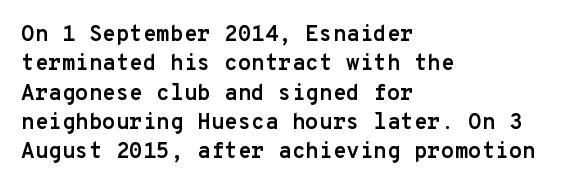
Every character sits straight up, as roman type does. Visually the block forms a straight wall on the left and a jagged coastline on the right. I'd describe the lettering as bold — thick and assertive. Unmarked baselines from the first word to the last.
